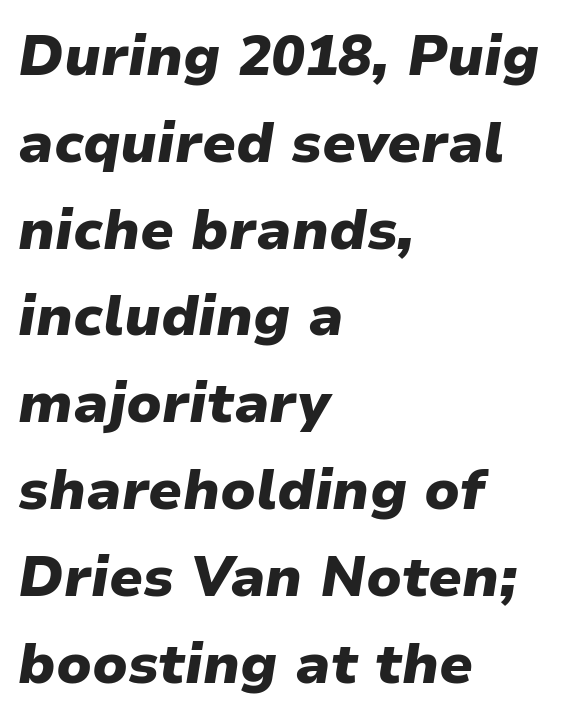
Q: Is the text bold? A: Yes.
Q: Is the text italic (slanted)? A: Yes, it leans right by about 9 degrees.
Q: Is the text underlined? A: No.
Q: How is the paragraph aligned? A: Left-aligned.
Q: Is the spacing between letters normal or unusually wide? A: Normal.
Q: Is the spacing between lines tight, normal or loose? A: Normal.
Q: Width (condensed, normal, or wide)? A: Normal.
Q: Stroke contrast? A: Low.
Q: x-height? A: Medium.
Q: Monospaced? A: No.
